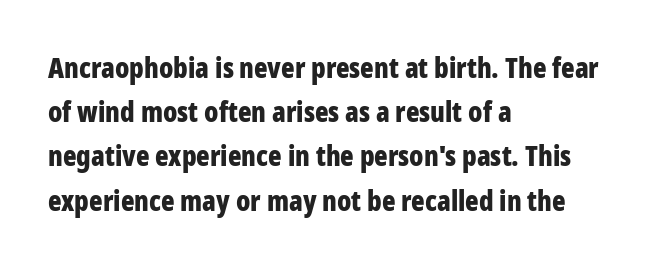
Any mark beneath the type? The region is blank. Proportional: the letters do not fall into vertical columns. Rows of type keep a routine distance in the vertical direction. Glyph-to-glyph distance matches everyday printed text. Heavy-handed strokes throughout: this text is bold. Every stem runs plumb, perpendicular to the baseline.
